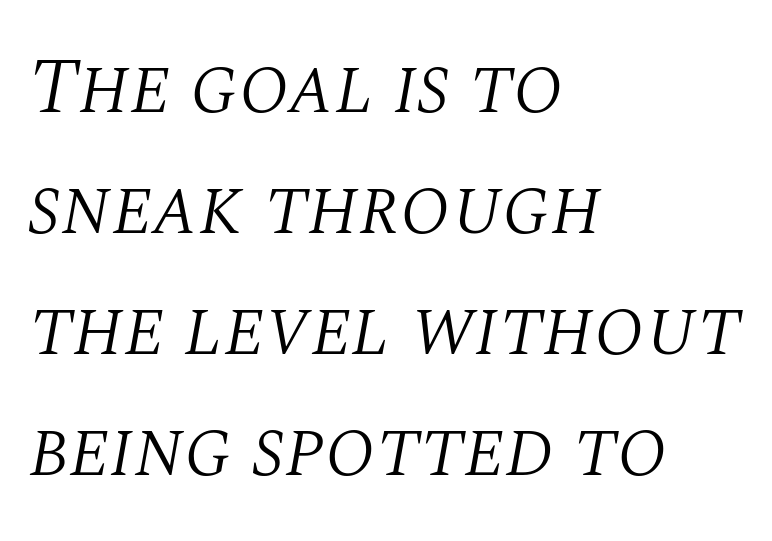
Q: Is the text bold? A: No.
Q: Is the text italic (slanted)? A: Yes, it leans right by about 10 degrees.
Q: Is the typeface a serif or a sans-serif typeface? A: Serif.
Q: Is the text underlined? A: No.
Q: How is the paragraph aligned? A: Left-aligned.
Q: Is the spacing between letters normal or unusually wide? A: Normal.
Q: Is the spacing between lines tight, normal or loose? A: Normal.
Q: Width (condensed, normal, or wide)? A: Normal.
Q: Stroke contrast? A: Medium.
Q: x-height? A: Large.
Q: Monospaced? A: No.
